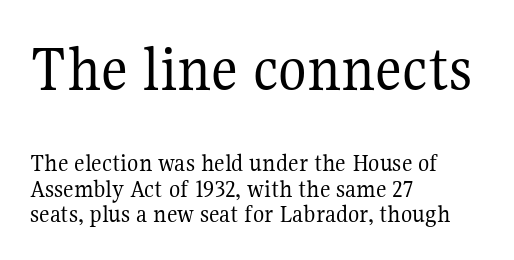
Q: Is the text bold? A: No.
Q: Is the text italic (slanted)? A: No, it is upright.
Q: Is the typeface a serif or a sans-serif typeface? A: Serif.
Q: Is the text underlined? A: No.
Q: How is the paragraph aligned? A: Left-aligned.
Q: Is the spacing between letters normal or unusually wide? A: Normal.
Q: Is the spacing between lines tight, normal or loose? A: Tight.
Q: Which block of text is set in a larger size, the first (top) or the second (bottom)? A: The first (top) one.
Q: Width (condensed, normal, or wide)? A: Normal.
Q: Stroke contrast? A: Medium.
Q: x-height? A: Medium.
Q: Monospaced? A: No.
